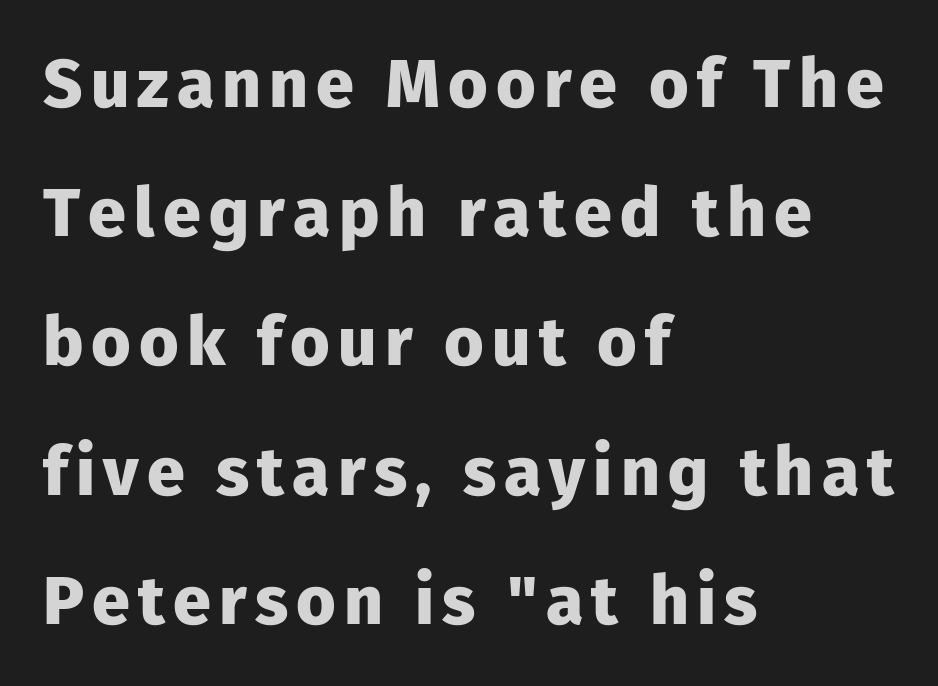
Q: Is the text bold? A: Yes.
Q: Is the text italic (slanted)? A: No, it is upright.
Q: Is the typeface a serif or a sans-serif typeface? A: Sans-serif.
Q: Is the text underlined? A: No.
Q: How is the paragraph aligned? A: Left-aligned.
Q: Is the spacing between lines tight, normal or loose? A: Loose.
Q: Width (condensed, normal, or wide)? A: Normal.
Q: Stroke contrast? A: Low.
Q: x-height? A: Medium.
Q: Monospaced? A: No.
